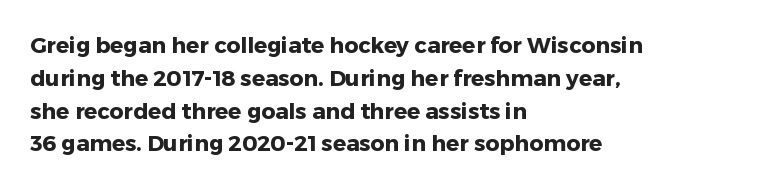
The image shows 22 px bold type, upright; set left-aligned, normal line spacing (1.49x), normal letter spacing, not underlined.
